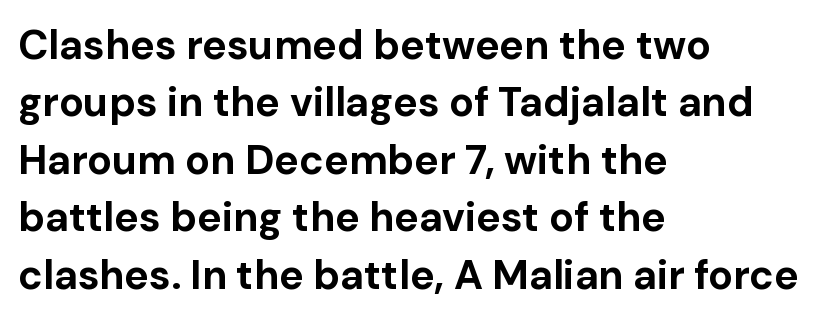
The image shows 41 px bold sans-serif type, upright; set left-aligned, normal line spacing (1.4x), normal letter spacing, not underlined; low stroke contrast and a medium x-height.
